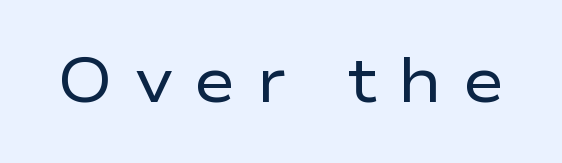
Q: Is the text bold? A: No.
Q: Is the text italic (slanted)? A: No, it is upright.
Q: Is the typeface a serif or a sans-serif typeface? A: Sans-serif.
Q: Is the text underlined? A: No.
Q: Is the spacing between letters normal or unusually wide? A: Unusually wide.
Q: Width (condensed, normal, or wide)? A: Wide.
Q: Stroke contrast? A: Low.
Q: x-height? A: Medium.
Q: Monospaced? A: No.
